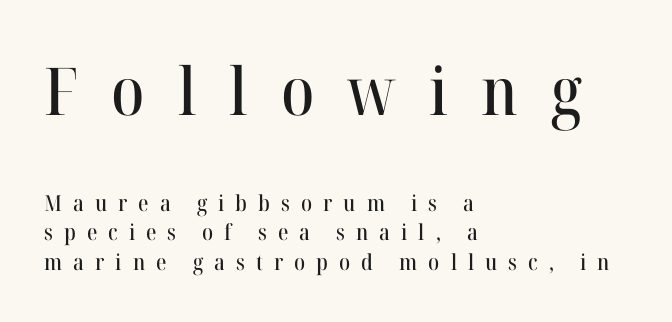
The image shows 66 px serif type, upright; set left-aligned, normal line spacing (1.36x), unusually wide letter spacing (+0.5 em), not underlined; the first (top) block is 3.0x larger; high stroke contrast and a medium x-height.
